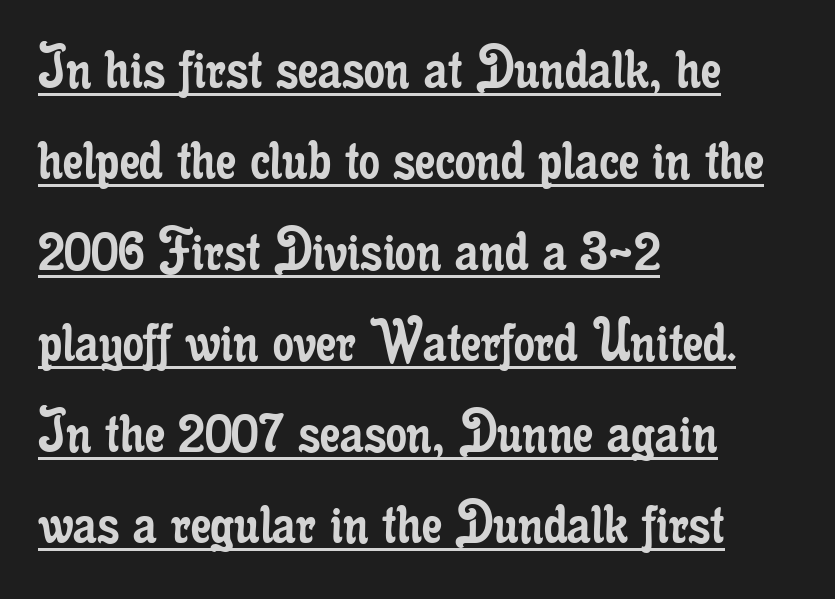
Q: Is the text bold? A: No.
Q: Is the text italic (slanted)? A: No, it is upright.
Q: Is the typeface a serif or a sans-serif typeface? A: Serif.
Q: Is the text underlined? A: Yes.
Q: How is the paragraph aligned? A: Left-aligned.
Q: Is the spacing between letters normal or unusually wide? A: Normal.
Q: Is the spacing between lines tight, normal or loose? A: Normal.
Q: Width (condensed, normal, or wide)? A: Condensed.
Q: Stroke contrast? A: Low.
Q: x-height? A: Small.
Q: Monospaced? A: No.
